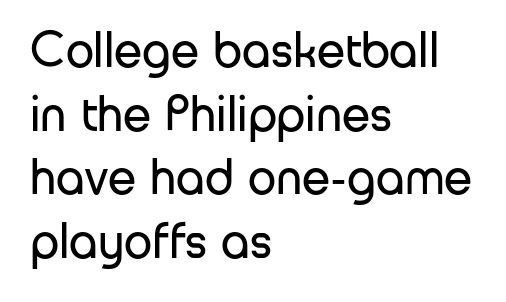
Q: Is the text bold? A: No.
Q: Is the text italic (slanted)? A: No, it is upright.
Q: Is the typeface a serif or a sans-serif typeface? A: Sans-serif.
Q: Is the text underlined? A: No.
Q: How is the paragraph aligned? A: Left-aligned.
Q: Is the spacing between letters normal or unusually wide? A: Normal.
Q: Is the spacing between lines tight, normal or loose? A: Normal.
Q: Width (condensed, normal, or wide)? A: Normal.
Q: Stroke contrast? A: Low.
Q: x-height? A: Medium.
Q: Monospaced? A: No.
